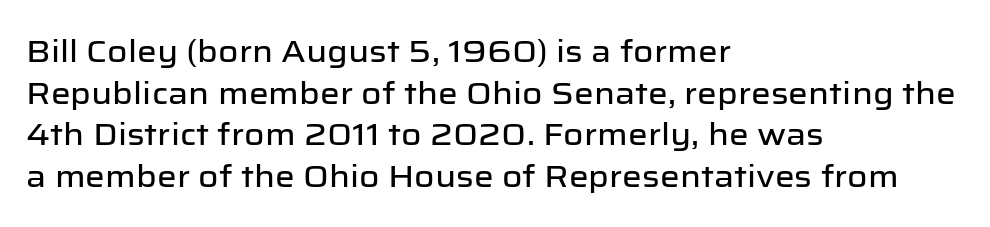
{"serif": "no", "italic": "no", "width": "normal", "stroke_contrast": "low", "x_height": "medium", "monospaced": "no", "underline": "no", "align": "left", "line_spacing": "normal", "line_spacing_ratio": 1.34, "letter_spacing": "normal", "letter_spacing_em": 0.0, "glyph_px": 31}
